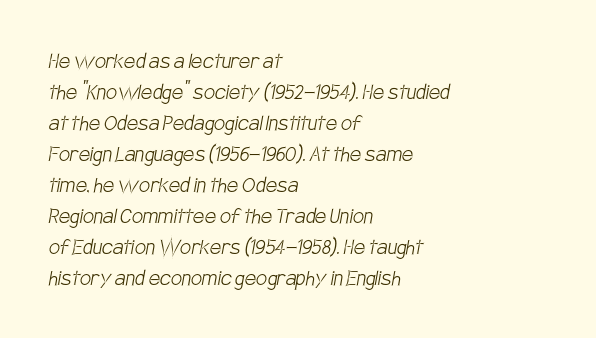
The space directly below the letters is spotless. Layout note: lines flush left. Weight: not bold — regular or lighter. Look at the tracking — it's just the regular setting, nothing added.
